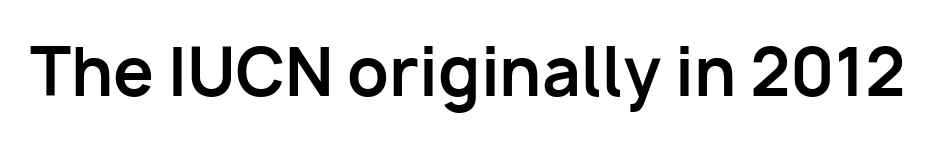
The image shows 65 px bold sans-serif type, upright; set normal letter spacing, not underlined; low stroke contrast and a medium x-height.
